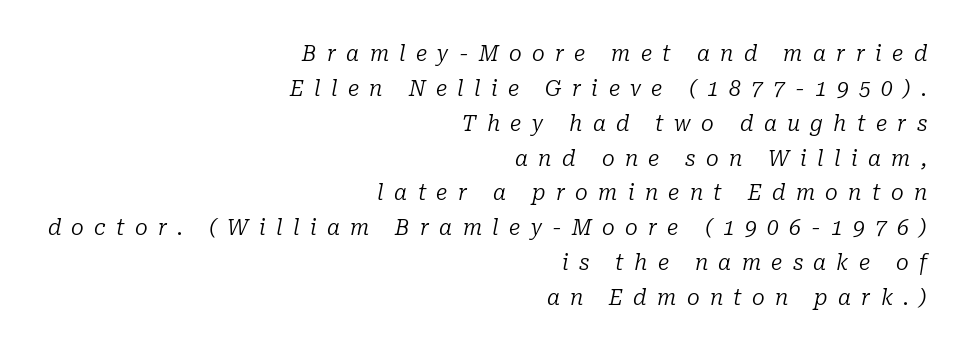
The image shows 21 px text type, italic (leaning right); set right-aligned, normal line spacing (1.66x), unusually wide letter spacing (+0.49 em), not underlined.
